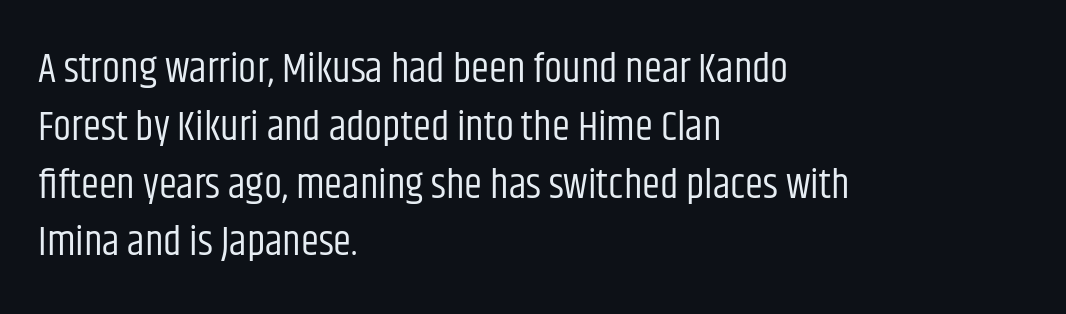
Q: Is the text bold? A: No.
Q: Is the text italic (slanted)? A: No, it is upright.
Q: Is the typeface a serif or a sans-serif typeface? A: Sans-serif.
Q: Is the text underlined? A: No.
Q: How is the paragraph aligned? A: Left-aligned.
Q: Is the spacing between letters normal or unusually wide? A: Normal.
Q: Is the spacing between lines tight, normal or loose? A: Normal.
Q: Width (condensed, normal, or wide)? A: Condensed.
Q: Stroke contrast? A: Low.
Q: x-height? A: Large.
Q: Monospaced? A: No.
